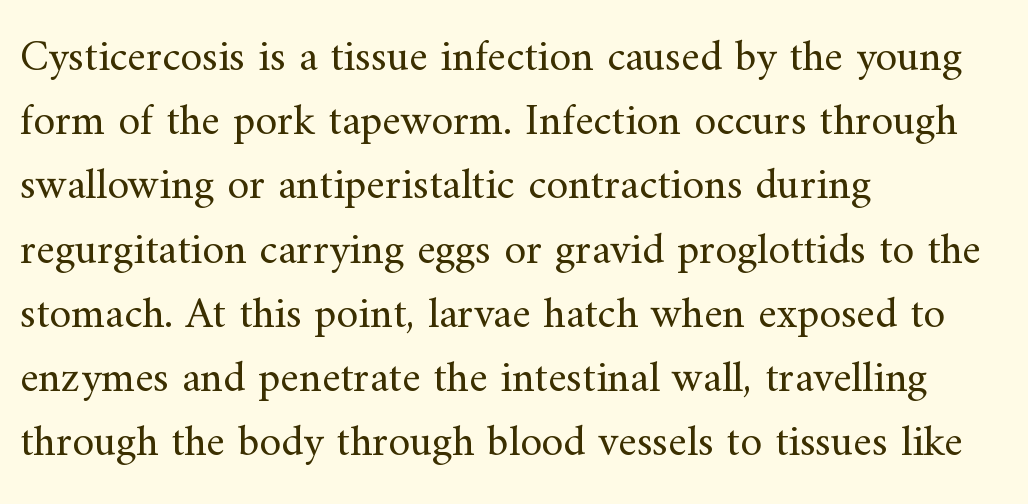
Q: Is the text bold? A: No.
Q: Is the text italic (slanted)? A: No, it is upright.
Q: Is the typeface a serif or a sans-serif typeface? A: Serif.
Q: Is the text underlined? A: No.
Q: How is the paragraph aligned? A: Left-aligned.
Q: Is the spacing between letters normal or unusually wide? A: Normal.
Q: Is the spacing between lines tight, normal or loose? A: Normal.
Q: Width (condensed, normal, or wide)? A: Normal.
Q: Stroke contrast? A: Medium.
Q: x-height? A: Small.
Q: Monospaced? A: No.
